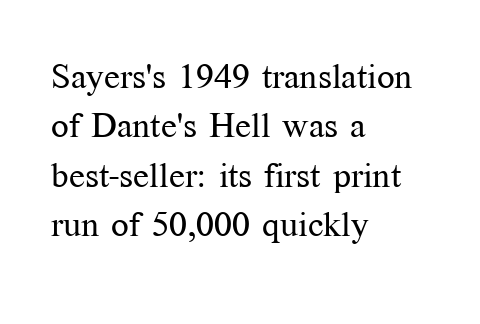
Q: Is the text bold? A: No.
Q: Is the text italic (slanted)? A: No, it is upright.
Q: Is the typeface a serif or a sans-serif typeface? A: Serif.
Q: Is the text underlined? A: No.
Q: How is the paragraph aligned? A: Left-aligned.
Q: Is the spacing between letters normal or unusually wide? A: Normal.
Q: Is the spacing between lines tight, normal or loose? A: Normal.
Q: Width (condensed, normal, or wide)? A: Normal.
Q: Stroke contrast? A: Medium.
Q: x-height? A: Medium.
Q: Monospaced? A: No.
